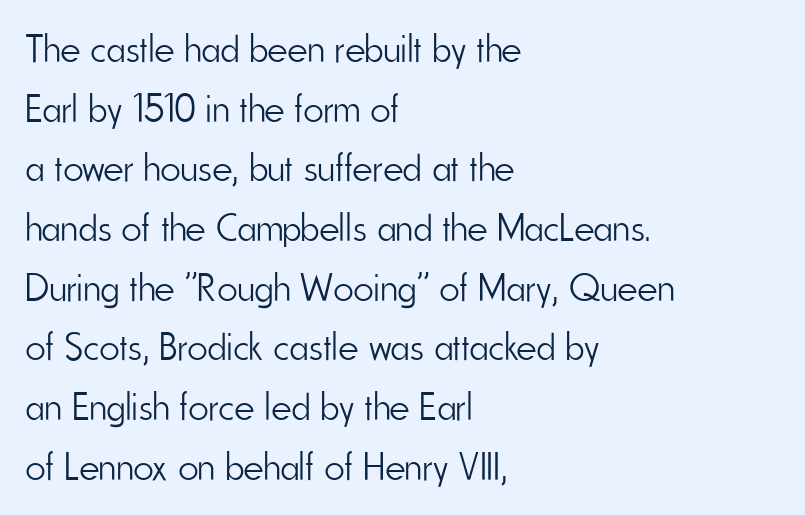
{"serif": "no", "italic": "no", "bold": "no", "weight": "light", "width": "condensed", "stroke_contrast": "low", "x_height": "small", "monospaced": "no", "underline": "no", "align": "left", "line_spacing": "normal", "line_spacing_ratio": 1.53, "letter_spacing": "normal", "letter_spacing_em": 0.0, "glyph_px": 39}
